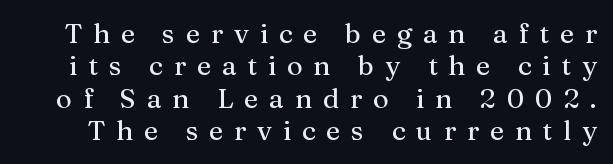
Q: Is the text italic (slanted)? A: No, it is upright.
Q: Is the text underlined? A: No.
Q: Is the spacing between letters normal or unusually wide? A: Unusually wide.
